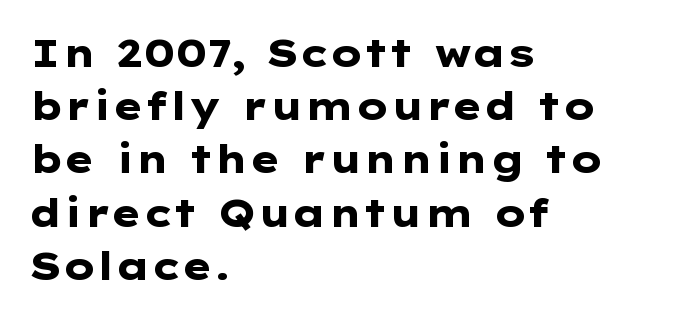
Q: Is the text bold? A: Yes.
Q: Is the text italic (slanted)? A: No, it is upright.
Q: Is the typeface a serif or a sans-serif typeface? A: Sans-serif.
Q: Is the text underlined? A: No.
Q: How is the paragraph aligned? A: Left-aligned.
Q: Is the spacing between letters normal or unusually wide? A: Normal.
Q: Is the spacing between lines tight, normal or loose? A: Normal.
Q: Width (condensed, normal, or wide)? A: Wide.
Q: Stroke contrast? A: Low.
Q: x-height? A: Medium.
